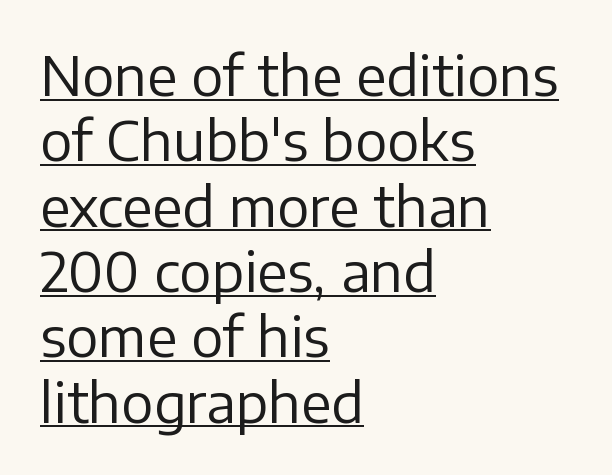
{"serif": "no", "italic": "no", "bold": "no", "weight": "regular", "width": "normal", "stroke_contrast": "low", "x_height": "medium", "monospaced": "no", "underline": "yes", "align": "left", "line_spacing_ratio": 1.21, "letter_spacing": "normal", "letter_spacing_em": 0.0, "glyph_px": 54}
